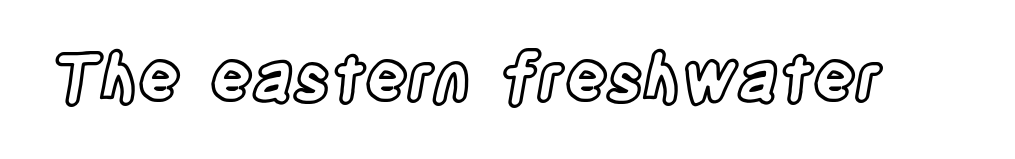
Q: Is the text italic (slanted)? A: Yes.
Q: Is the text underlined? A: No.
Q: Is the spacing between letters normal or unusually wide? A: Normal.
Q: Width (condensed, normal, or wide)? A: Condensed.
Q: x-height? A: Large.
Q: Monospaced? A: No.
